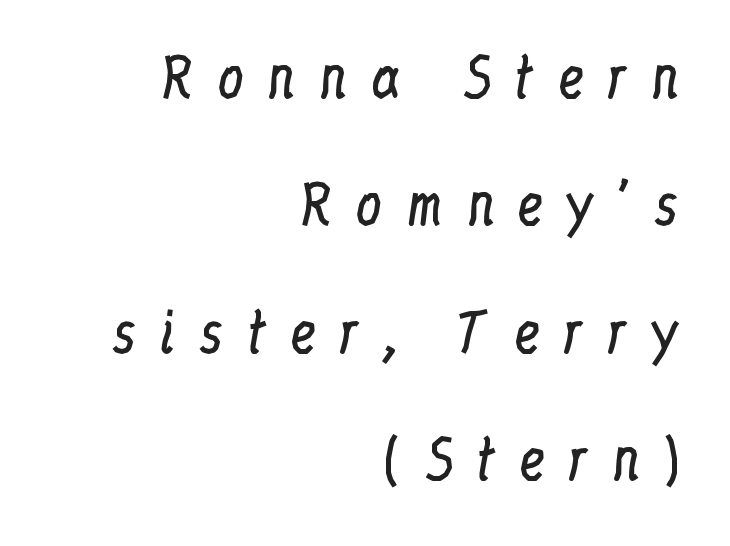
A serif font was chosen for this passage. The foot of each line stays bare and open. Notice the wide empty band between every row — that's loose leading. Do the characters align in a grid? No, the font is proportional.
